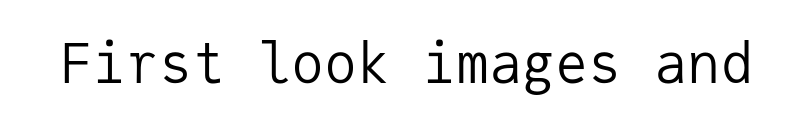
The rendering uses typewriter-style spacing with identical character cells. Notice how the stems are strictly vertical — no italics here. This rendering employs a face without finishing strokes, i.e., a sans-serif. Descenders hang freely into open space. The passage shown is not bold in any degree. The letterforms sit shoulder to shoulder at normal distance.
